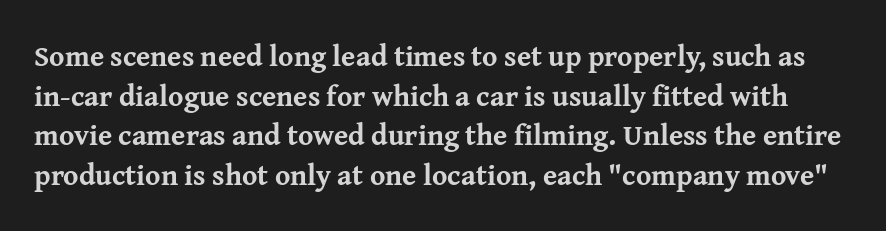
{"serif": "yes", "italic": "no", "bold": "yes", "weight": "bold", "width": "normal", "stroke_contrast": "medium", "x_height": "medium", "monospaced": "no", "underline": "no", "line_spacing": "normal", "line_spacing_ratio": 1.37, "letter_spacing": "normal", "letter_spacing_em": 0.0, "glyph_px": 29}
